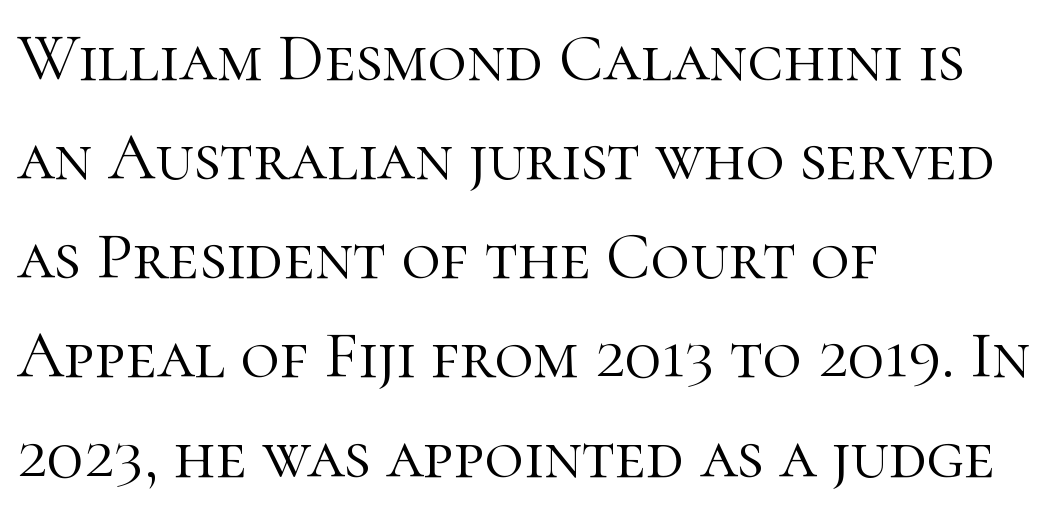
Q: Is the text bold? A: No.
Q: Is the text italic (slanted)? A: No, it is upright.
Q: Is the typeface a serif or a sans-serif typeface? A: Serif.
Q: Is the text underlined? A: No.
Q: How is the paragraph aligned? A: Left-aligned.
Q: Is the spacing between letters normal or unusually wide? A: Normal.
Q: Is the spacing between lines tight, normal or loose? A: Normal.
Q: Width (condensed, normal, or wide)? A: Normal.
Q: Stroke contrast? A: High.
Q: x-height? A: Medium.
Q: Monospaced? A: No.
